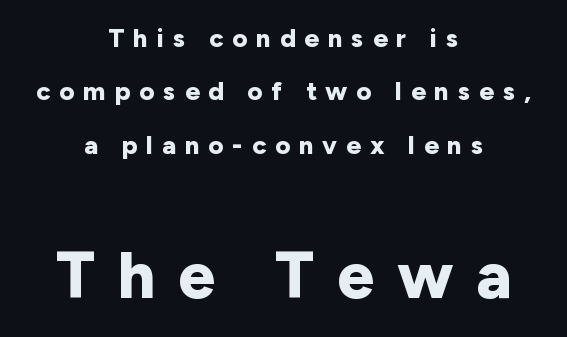
{"serif": "no", "italic": "no", "bold": "yes", "weight": "bold", "width": "normal", "stroke_contrast": "low", "x_height": "medium", "monospaced": "no", "underline": "no", "align": "center", "line_spacing": "loose", "line_spacing_ratio": 2.05, "letter_spacing": "wide", "letter_spacing_em": 0.34, "larger_block": "second", "size_ratio": 2.54, "glyph_px": 66}
